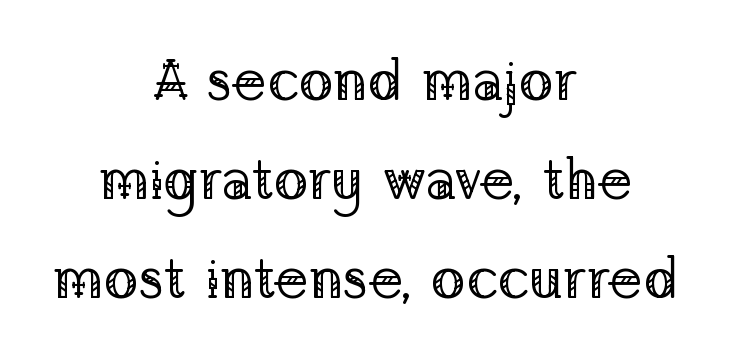
{"serif": "yes", "italic": "no", "bold": "no", "weight": "regular", "width": "normal", "stroke_contrast": "low", "x_height": "medium", "monospaced": "no", "underline": "no", "align": "center", "line_spacing_ratio": 1.71, "letter_spacing": "normal", "letter_spacing_em": 0.0, "glyph_px": 58}
